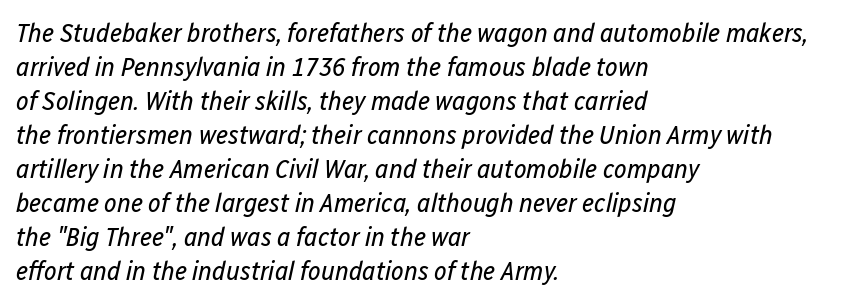
Q: Is the text bold? A: No.
Q: Is the text italic (slanted)? A: Yes, it leans right by about 12 degrees.
Q: Is the text underlined? A: No.
Q: How is the paragraph aligned? A: Left-aligned.
Q: Is the spacing between letters normal or unusually wide? A: Normal.
Q: Is the spacing between lines tight, normal or loose? A: Normal.
